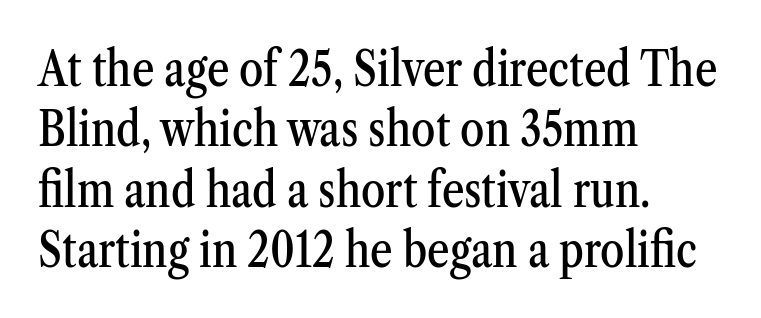
The image shows 49 px condensed serif type, upright; set left-aligned, line spacing 1.23x, normal letter spacing, not underlined; medium stroke contrast and a medium x-height.
